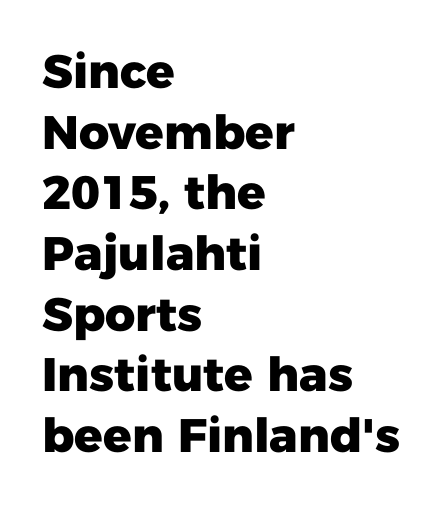
Q: Is the text bold? A: Yes.
Q: Is the text italic (slanted)? A: No, it is upright.
Q: Is the typeface a serif or a sans-serif typeface? A: Sans-serif.
Q: Is the text underlined? A: No.
Q: How is the paragraph aligned? A: Left-aligned.
Q: Is the spacing between letters normal or unusually wide? A: Normal.
Q: Is the spacing between lines tight, normal or loose? A: Normal.
Q: Width (condensed, normal, or wide)? A: Normal.
Q: Stroke contrast? A: Low.
Q: x-height? A: Medium.
Q: Monospaced? A: No.
